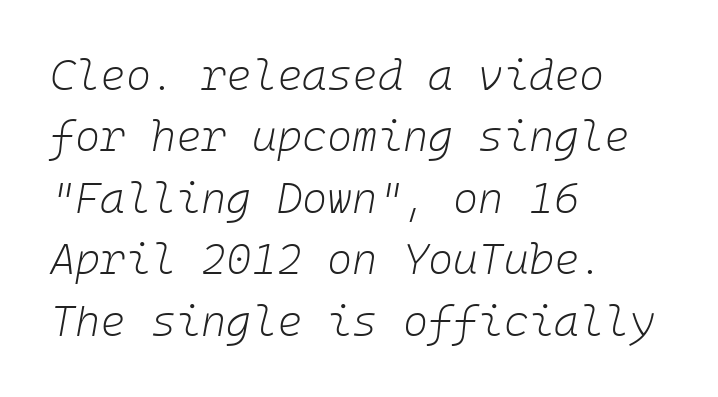
The image shows 43 px light type, italic (leaning right); set left-aligned, normal line spacing (1.43x), normal letter spacing, not underlined; low stroke contrast and a medium x-height.
